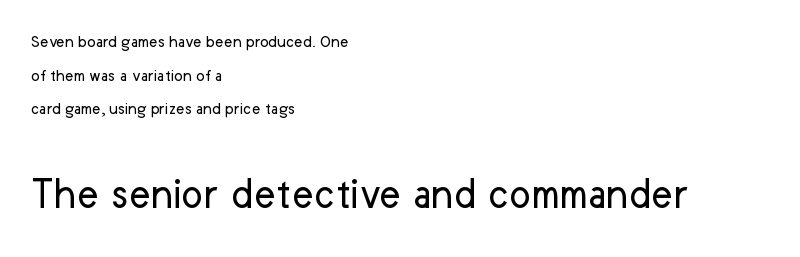
Q: Is the text bold? A: No.
Q: Is the text italic (slanted)? A: No, it is upright.
Q: Is the typeface a serif or a sans-serif typeface? A: Sans-serif.
Q: Is the text underlined? A: No.
Q: How is the paragraph aligned? A: Left-aligned.
Q: Is the spacing between letters normal or unusually wide? A: Normal.
Q: Which block of text is set in a larger size, the first (top) or the second (bottom)? A: The second (bottom) one.
Q: Width (condensed, normal, or wide)? A: Normal.
Q: Stroke contrast? A: Low.
Q: x-height? A: Medium.
Q: Monospaced? A: No.
